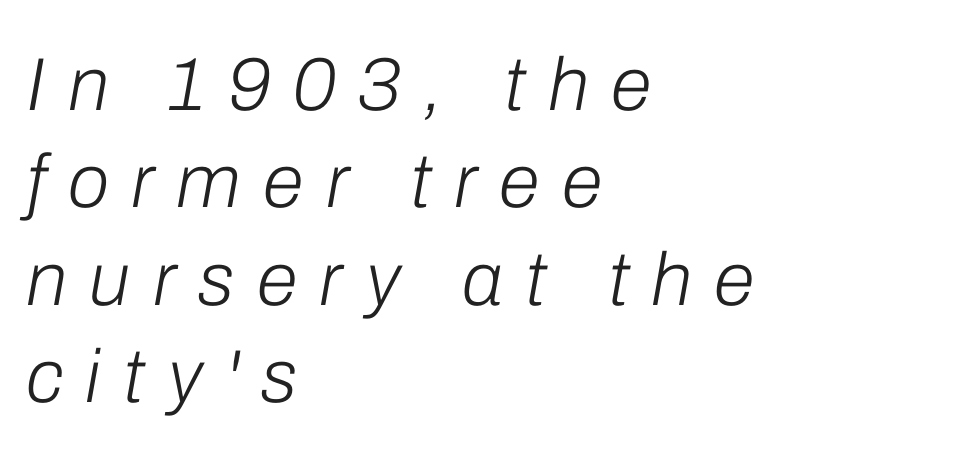
{"italic": "yes", "lean": "right", "slant_degrees": 10, "bold": "no", "weight": "light", "width": "normal", "stroke_contrast": "low", "x_height": "medium", "monospaced": "no", "underline": "no", "align": "left", "line_spacing": "normal", "line_spacing_ratio": 1.3, "letter_spacing": "wide", "letter_spacing_em": 0.3, "glyph_px": 75}
